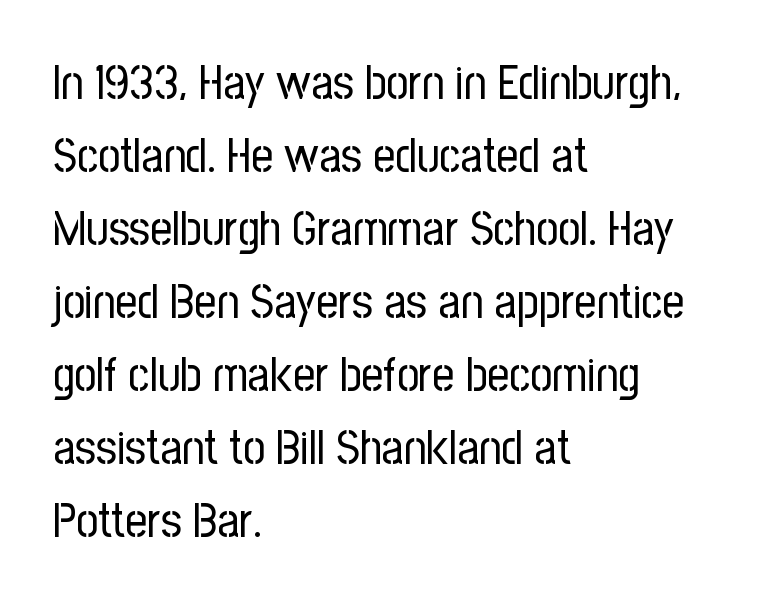
{"serif": "no", "italic": "no", "bold": "no", "weight": "regular", "width": "condensed", "stroke_contrast": "low", "x_height": "medium", "monospaced": "no", "underline": "no", "align": "left", "line_spacing": "normal", "line_spacing_ratio": 1.52, "letter_spacing": "normal", "letter_spacing_em": 0.0, "glyph_px": 48}
